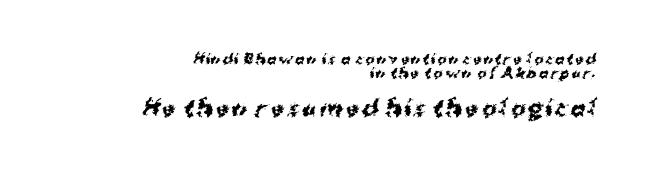
Q: Is the text bold? A: Yes.
Q: Is the text underlined? A: No.
Q: How is the paragraph aligned? A: Right-aligned.
Q: Is the spacing between lines tight, normal or loose? A: Tight.
Q: Which block of text is set in a larger size, the first (top) or the second (bottom)? A: The second (bottom) one.
